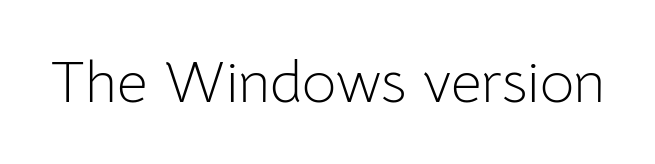
The image shows 59 px light sans-serif type, upright; set normal letter spacing, not underlined; low stroke contrast and a medium x-height.
